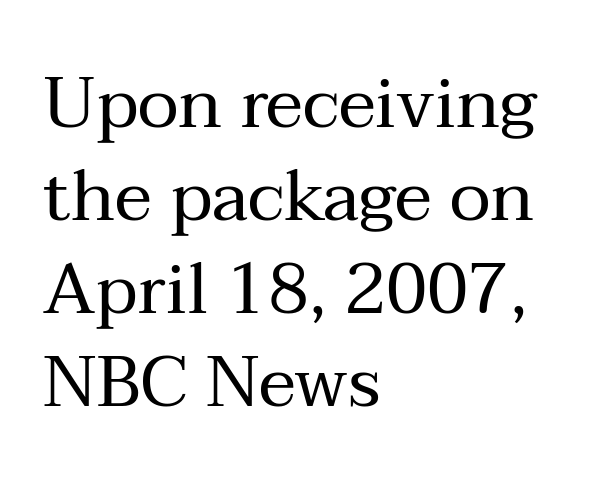
Q: Is the text bold? A: No.
Q: Is the text italic (slanted)? A: No, it is upright.
Q: Is the typeface a serif or a sans-serif typeface? A: Serif.
Q: Is the text underlined? A: No.
Q: How is the paragraph aligned? A: Left-aligned.
Q: Is the spacing between letters normal or unusually wide? A: Normal.
Q: Is the spacing between lines tight, normal or loose? A: Normal.
Q: Width (condensed, normal, or wide)? A: Normal.
Q: Stroke contrast? A: Medium.
Q: x-height? A: Medium.
Q: Monospaced? A: No.
